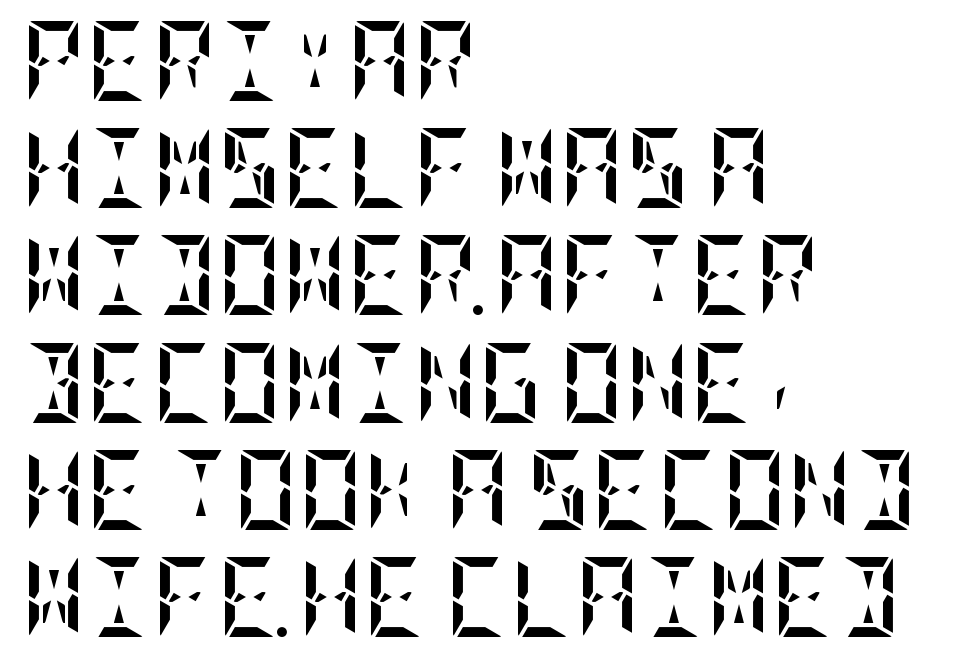
The image shows 80 px semibold, condensed type, upright; set left-aligned, normal line spacing (1.34x), normal letter spacing, not underlined; low stroke contrast and a large x-height.
